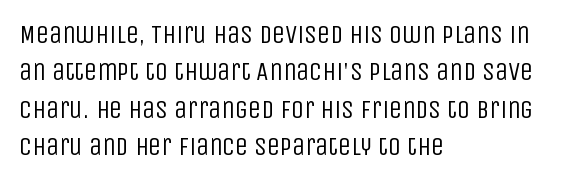
Is the letter spacing exaggerated? No — it looks like the ordinary default. This block has exactly the height ordinary leading produces. This is the regular roman posture of the typeface. Weight: not bold — regular or lighter.
